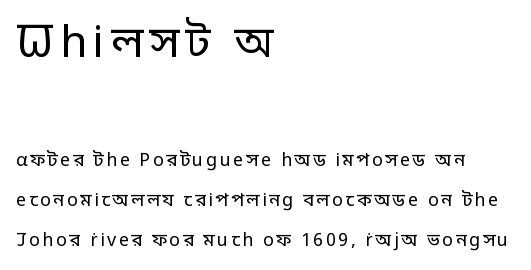
The image shows 44 px regular-weight sans-serif type, upright; set left-aligned, loose line spacing (2.22x), not underlined; the first (top) block is 2.44x larger; low stroke contrast and a large x-height.
